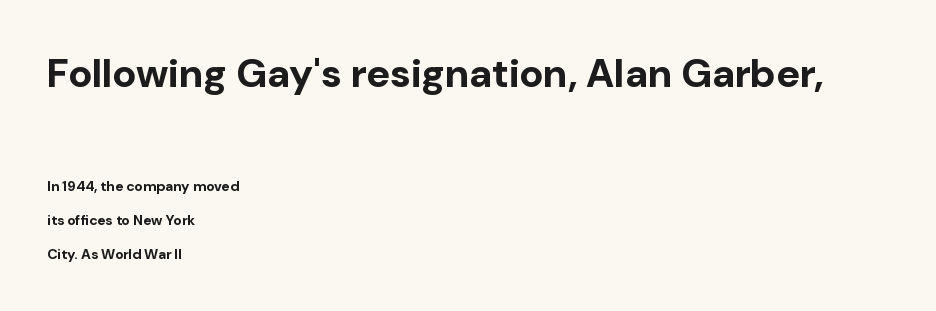
The image shows 40 px bold sans-serif type, upright; set left-aligned, loose line spacing (2.44x), normal letter spacing, not underlined; the first (top) block is 2.86x larger; low stroke contrast and a medium x-height.
